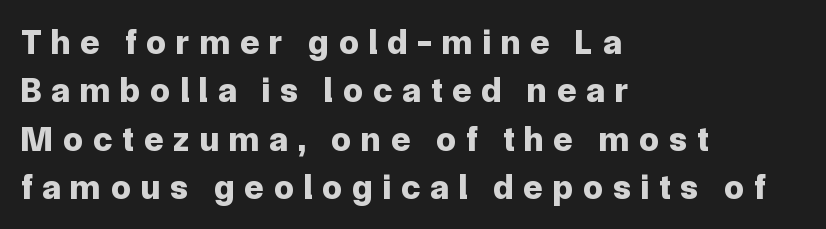
The image shows 35 px bold sans-serif type, upright; set left-aligned, normal line spacing (1.38x), unusually wide letter spacing (+0.29 em), not underlined; low stroke contrast and a medium x-height.
